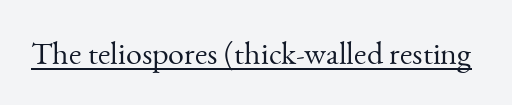
The image shows 32 px light serif type, upright; set normal letter spacing, underlined; medium stroke contrast and a small x-height.
